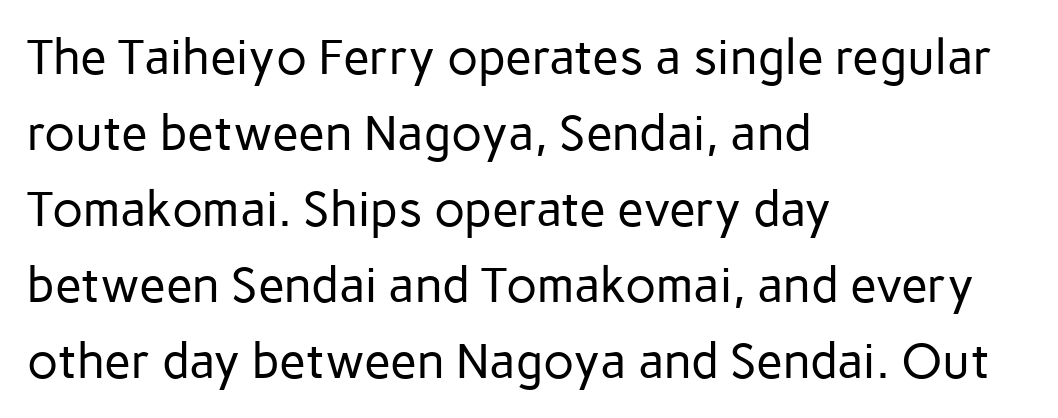
Honestly, the letter spacing is just normal — you wouldn't notice it. Tall strokes in this sample are plumb rather than angled. The face used here is a sans, in the tradition of grotesques and geometrics. The strip under each line holds only bare page. In CSS terms this would be text-align: left. Proportional: the letters do not fall into vertical columns.
